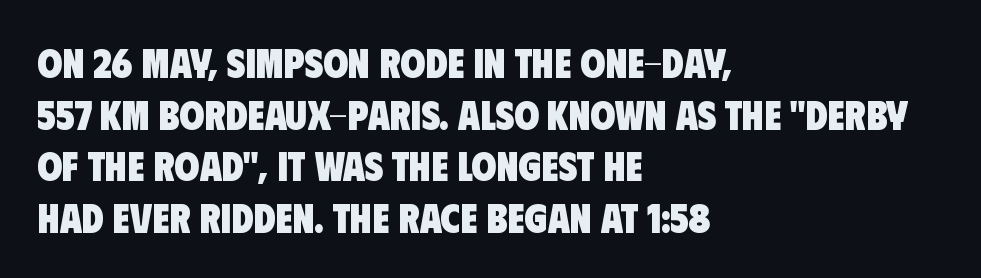
The image shows 40 px heavy, condensed sans-serif type; set left-aligned, normal line spacing (1.29x), normal letter spacing, not underlined; low stroke contrast and a large x-height.
